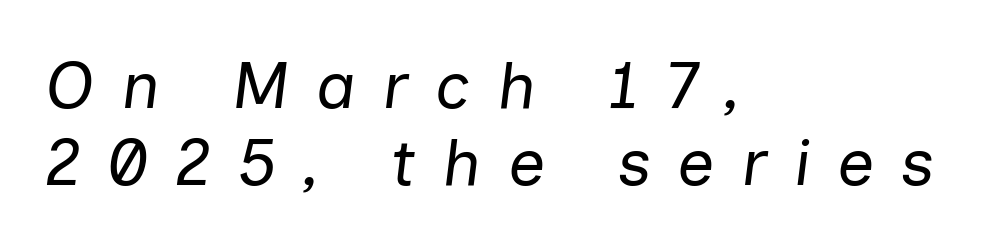
The image shows 66 px regular-weight type, italic (leaning right); set left-aligned, line spacing 1.16x, unusually wide letter spacing (+0.4 em), not underlined; low stroke contrast and a medium x-height.
